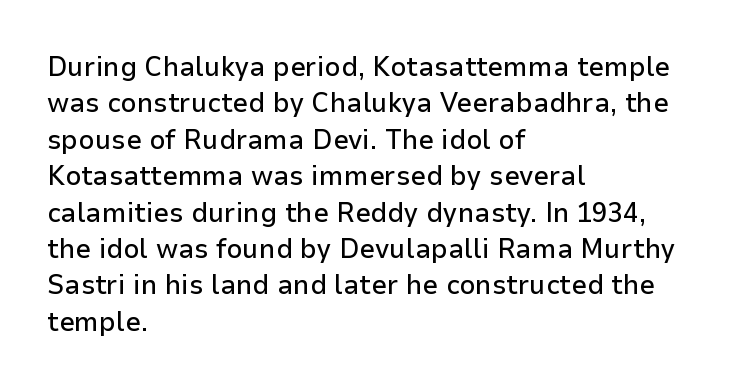
Q: Is the text italic (slanted)? A: No, it is upright.
Q: Is the typeface a serif or a sans-serif typeface? A: Sans-serif.
Q: Is the text underlined? A: No.
Q: How is the paragraph aligned? A: Left-aligned.
Q: Is the spacing between letters normal or unusually wide? A: Normal.
Q: Is the spacing between lines tight, normal or loose? A: Normal.
Q: Width (condensed, normal, or wide)? A: Normal.
Q: Stroke contrast? A: Low.
Q: x-height? A: Medium.
Q: Monospaced? A: No.
